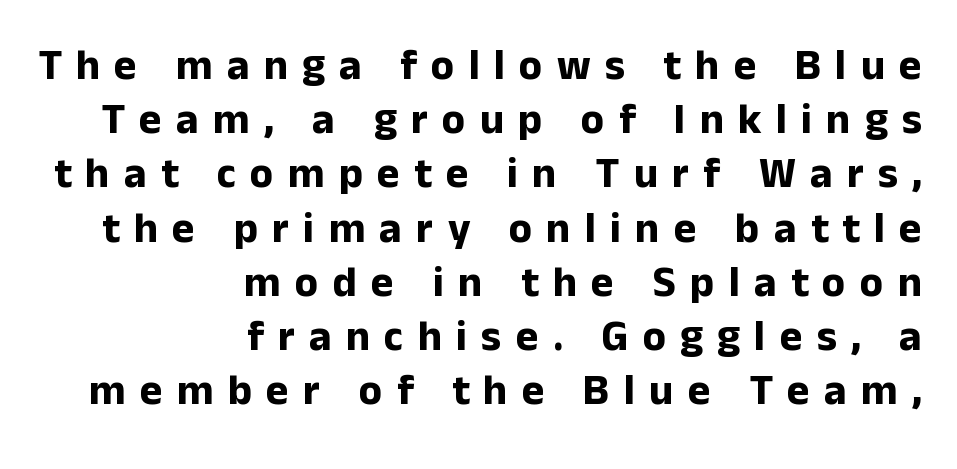
The image shows 43 px bold sans-serif type, upright; set right-aligned, normal line spacing (1.26x), unusually wide letter spacing (+0.33 em), not underlined; low stroke contrast and a medium x-height.
